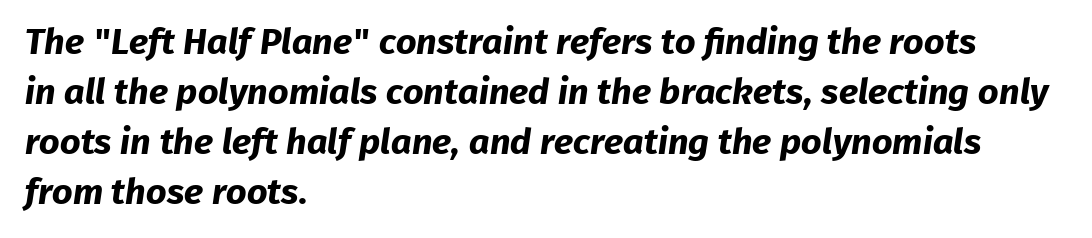
The area under the type is left untouched. Tracking here is standard; glyphs follow each other at the usual distance. Every row of glyphs begins at an identical x-position on the left. Varying glyph widths throughout — classic text-font behaviour.
